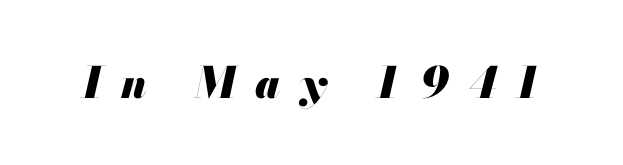
The image shows 43 px heavy type, italic (leaning right); set unusually wide letter spacing (+0.44 em), not underlined; medium stroke contrast and a small x-height.
